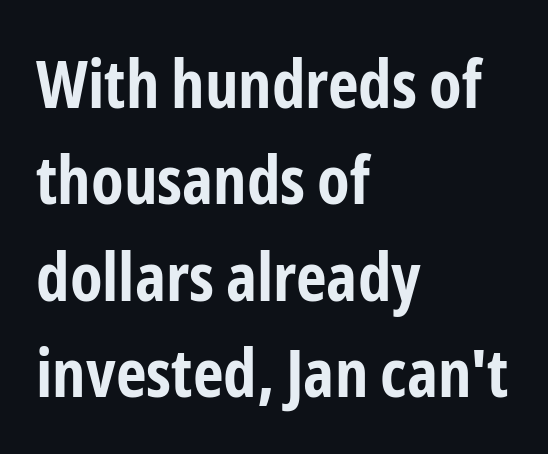
The passage shown is emphatically bold. Only glyphs here, with clear space below each row. The rendering shows plain stroke endings on the letterforms — a sans-serif design. The typography opts for an upright posture over an oblique one.
